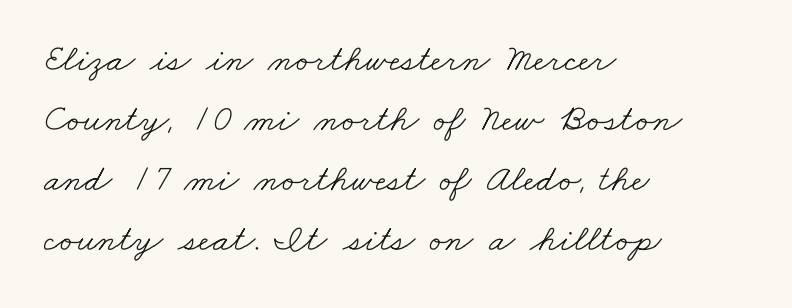
{"serif": "yes", "bold": "no", "weight": "light", "width": "wide", "stroke_contrast": "low", "x_height": "small", "monospaced": "no", "underline": "no", "align": "left", "line_spacing": "normal", "line_spacing_ratio": 1.58, "letter_spacing": "normal", "letter_spacing_em": 0.0, "glyph_px": 38}
